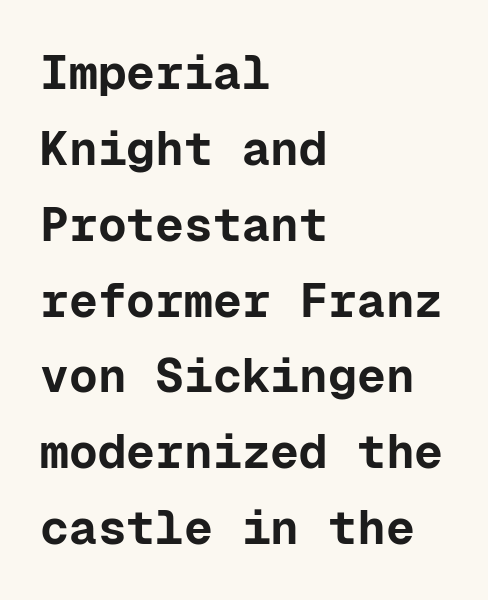
The image shows 48 px bold sans-serif type, upright, monospaced; set left-aligned, normal line spacing (1.58x), normal letter spacing, not underlined; low stroke contrast and a medium x-height.
